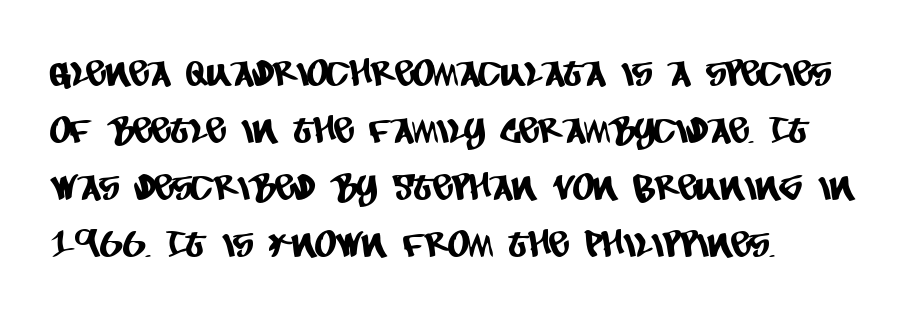
Q: Is the typeface a serif or a sans-serif typeface? A: Sans-serif.
Q: Is the text underlined? A: No.
Q: How is the paragraph aligned? A: Left-aligned.
Q: Is the spacing between letters normal or unusually wide? A: Normal.
Q: Is the spacing between lines tight, normal or loose? A: Normal.
Q: Width (condensed, normal, or wide)? A: Condensed.
Q: Stroke contrast? A: Low.
Q: x-height? A: Large.
Q: Monospaced? A: No.
